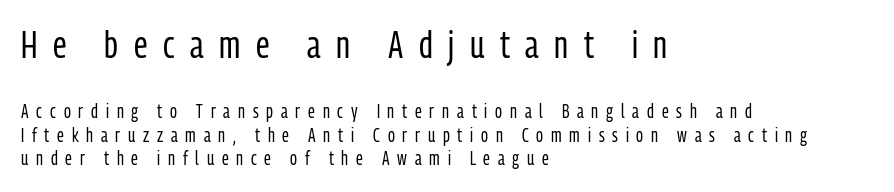
The image shows 38 px regular-weight, condensed sans-serif type, upright; set left-aligned, normal line spacing (1.25x), unusually wide letter spacing (+0.41 em), not underlined; the first (top) block is 2.0x larger; low stroke contrast and a medium x-height.
